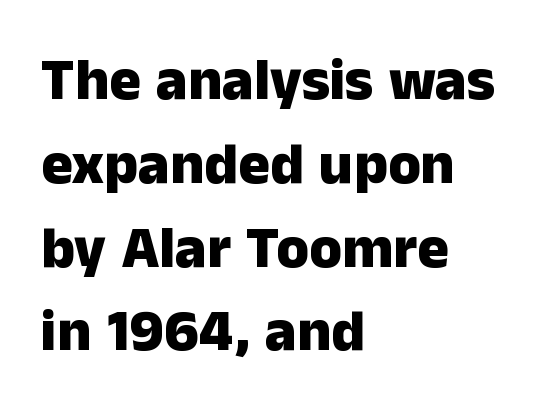
Q: Is the text bold? A: Yes.
Q: Is the text italic (slanted)? A: No, it is upright.
Q: Is the typeface a serif or a sans-serif typeface? A: Sans-serif.
Q: Is the text underlined? A: No.
Q: How is the paragraph aligned? A: Left-aligned.
Q: Is the spacing between letters normal or unusually wide? A: Normal.
Q: Is the spacing between lines tight, normal or loose? A: Normal.
Q: Width (condensed, normal, or wide)? A: Normal.
Q: Stroke contrast? A: Low.
Q: x-height? A: Medium.
Q: Monospaced? A: No.
